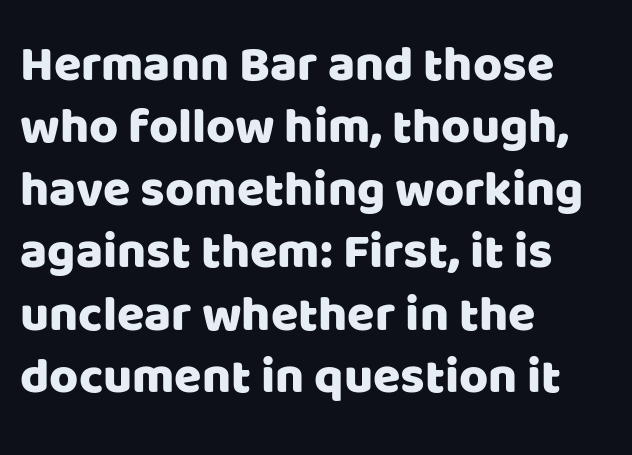
{"serif": "no", "italic": "no", "width": "normal", "stroke_contrast": "low", "x_height": "large", "monospaced": "no", "underline": "no", "align": "left", "line_spacing": "normal", "line_spacing_ratio": 1.25, "letter_spacing": "normal", "letter_spacing_em": 0.0, "glyph_px": 50}
